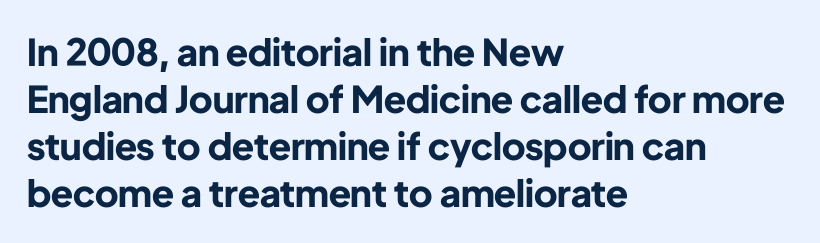
Looks like regular typesetting: each glyph gets only the width it needs. The type family on display is of the sans-serif kind. Quick note: not italic, upright. A normal amount of white space separates one row of letters from the next. The sample has been set heavy, in full bold.
